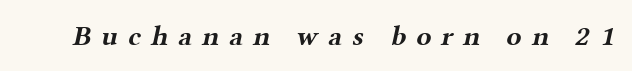
The image shows 28 px bold, wide serif type; set unusually wide letter spacing (+0.35 em), not underlined; medium stroke contrast and a medium x-height.
